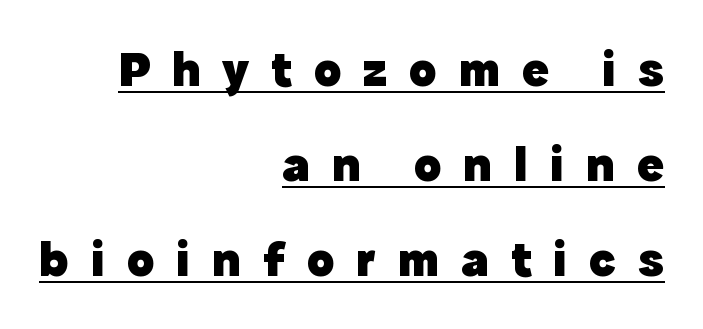
{"serif": "no", "italic": "no", "bold": "yes", "weight": "heavy", "width": "normal", "x_height": "medium", "monospaced": "no", "underline": "yes", "align": "right", "line_spacing": "loose", "line_spacing_ratio": 1.9, "letter_spacing": "wide", "letter_spacing_em": 0.44, "glyph_px": 50}
